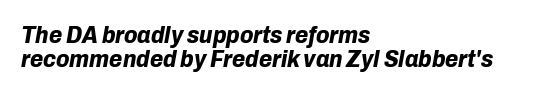
The letters are bold, with thick, heavy strokes. The line-height multiplier appears low, near solid setting. Visually the block forms a straight wall on the left and a jagged coastline on the right. Yep, that's italic — everything's leaning. Between one letter and the next there's only the usual sliver of space. This rendering features lettering with no underline.
